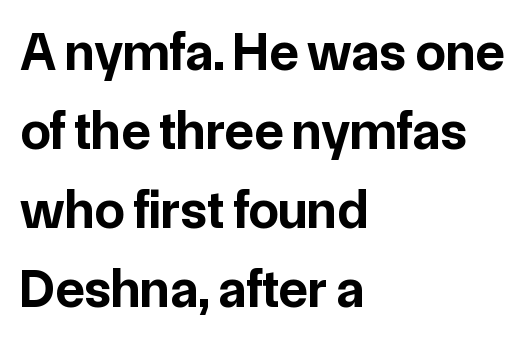
{"serif": "no", "italic": "no", "bold": "yes", "weight": "bold", "width": "normal", "stroke_contrast": "low", "x_height": "medium", "monospaced": "no", "underline": "no", "align": "left", "line_spacing": "normal", "line_spacing_ratio": 1.46, "letter_spacing": "normal", "letter_spacing_em": 0.0, "glyph_px": 54}
